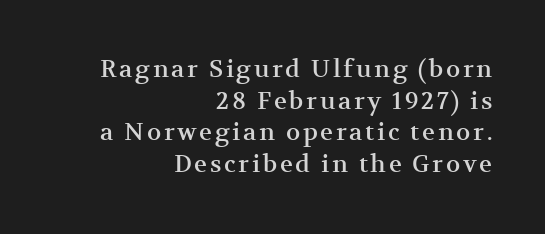
{"italic": "no", "underline": "no", "align": "right", "line_spacing": "normal", "line_spacing_ratio": 1.32, "glyph_px": 24}
